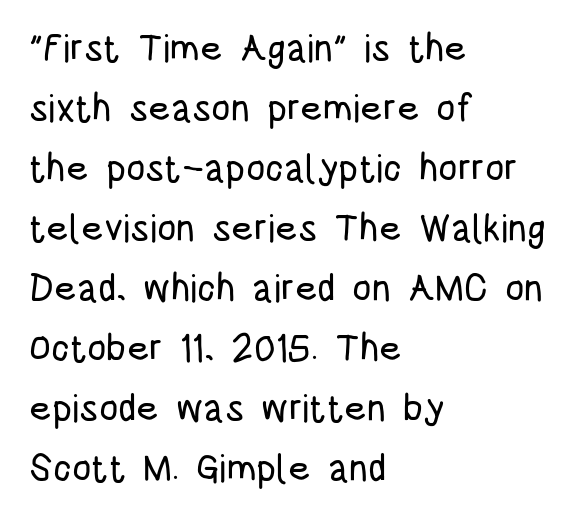
The image shows 38 px condensed sans-serif type, upright; set left-aligned, normal line spacing (1.58x), normal letter spacing, not underlined; low stroke contrast and a large x-height.
